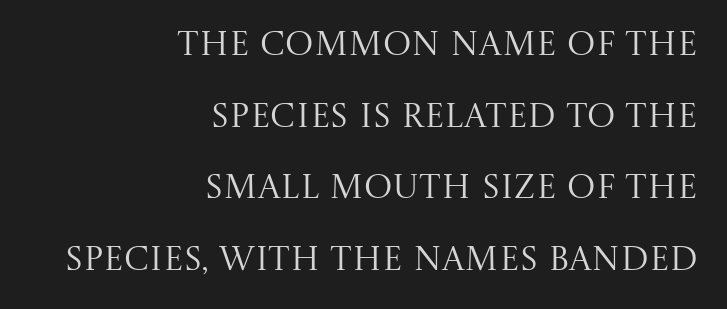
Q: Is the text bold? A: No.
Q: Is the text italic (slanted)? A: No, it is upright.
Q: Is the typeface a serif or a sans-serif typeface? A: Serif.
Q: Is the text underlined? A: No.
Q: How is the paragraph aligned? A: Right-aligned.
Q: Is the spacing between letters normal or unusually wide? A: Normal.
Q: Is the spacing between lines tight, normal or loose? A: Loose.
Q: Width (condensed, normal, or wide)? A: Normal.
Q: Stroke contrast? A: Medium.
Q: x-height? A: Large.
Q: Monospaced? A: No.
